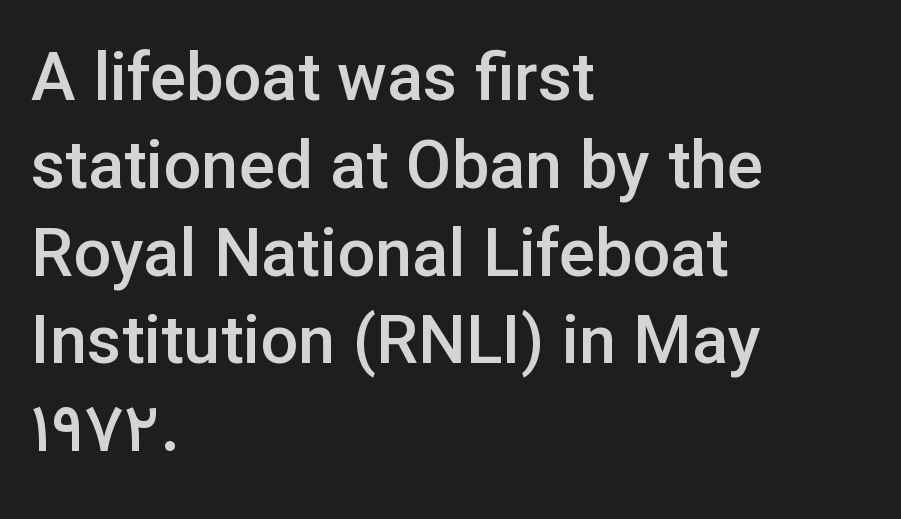
The image shows 67 px semibold sans-serif type, upright; set left-aligned, normal line spacing (1.31x), normal letter spacing, not underlined; low stroke contrast and a medium x-height.
